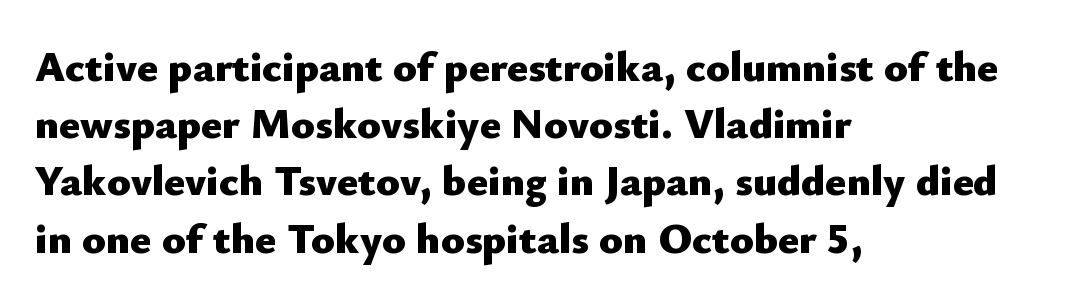
Q: Is the text bold? A: Yes.
Q: Is the text italic (slanted)? A: No, it is upright.
Q: Is the typeface a serif or a sans-serif typeface? A: Sans-serif.
Q: Is the text underlined? A: No.
Q: How is the paragraph aligned? A: Left-aligned.
Q: Is the spacing between letters normal or unusually wide? A: Normal.
Q: Is the spacing between lines tight, normal or loose? A: Normal.
Q: Width (condensed, normal, or wide)? A: Normal.
Q: Stroke contrast? A: Low.
Q: x-height? A: Small.
Q: Monospaced? A: No.
